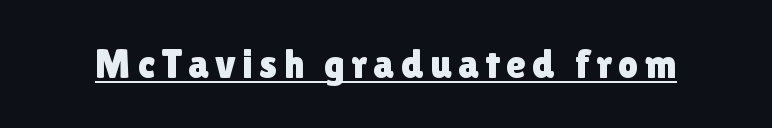
Note the varied advance widths — an 'i' is clearly narrower than an 'm'. No feet cap the strokes, marking this as sans-serif type. Style check: upright. This is underlined copy, the kind a proofreader might mark for attention.
